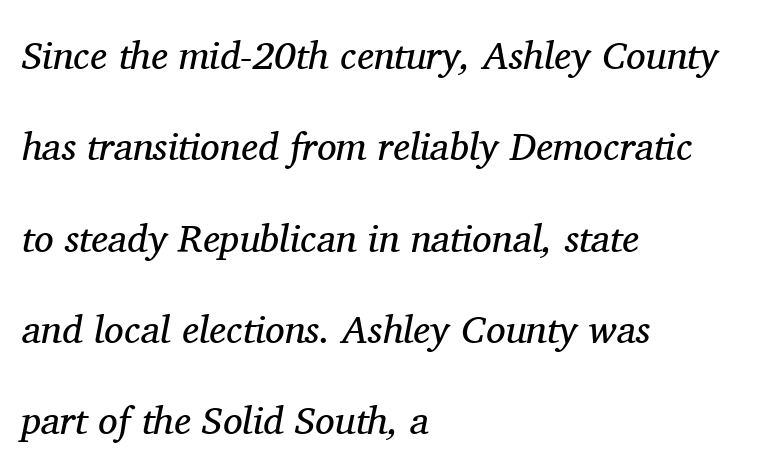
The image shows 39 px regular-weight serif type, italic (leaning right); set left-aligned, loose line spacing (2.34x), normal letter spacing, not underlined; medium stroke contrast and a medium x-height.
